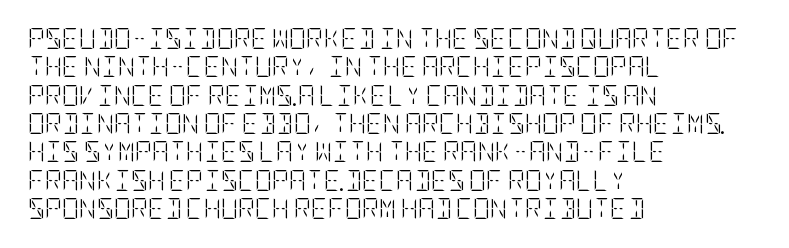
Evenly set lines give the paragraph a standard silhouette. Students, note that the glyphs here touch the page at normal intervals. In terms of posture, this sample is upright. Typeset ragged right — the left edge is the straight one.
